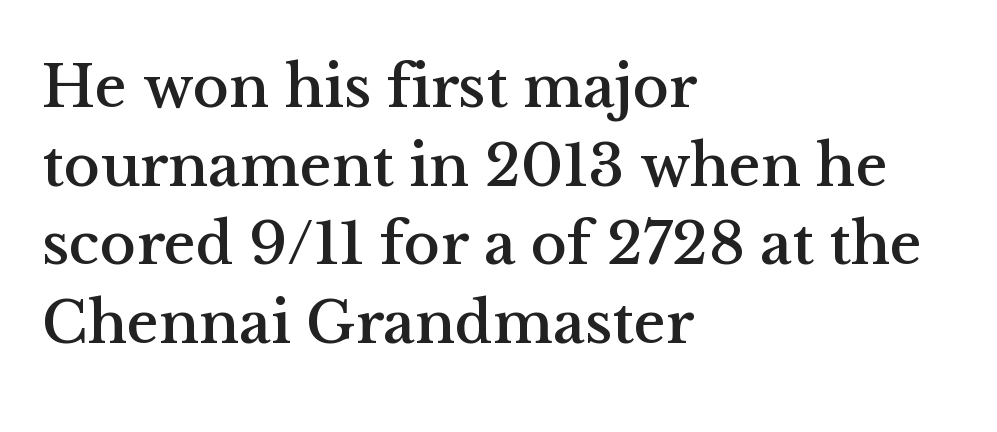
{"serif": "yes", "italic": "no", "width": "normal", "stroke_contrast": "medium", "x_height": "medium", "monospaced": "no", "underline": "no", "align": "left", "line_spacing": "normal", "line_spacing_ratio": 1.29, "letter_spacing": "normal", "letter_spacing_em": 0.0, "glyph_px": 61}
